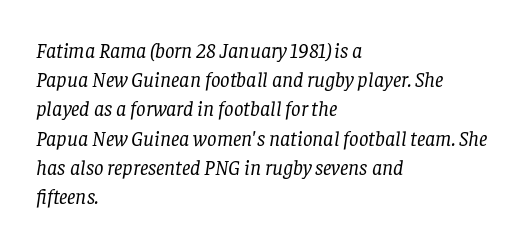
Unmarked baselines from the first word to the last. Vertical stems look standard width or narrower in stroke. Horizontally, the lines are justified to the leading edge only. Tracking here is standard; glyphs follow each other at the usual distance. Compared with ordinary roman type, these characters are visibly tilted.
